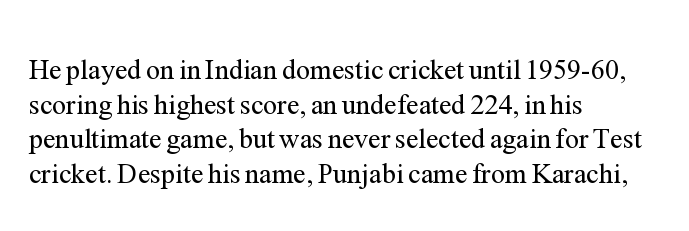
Do the letters lean? They stand straight. The tracking reads as untouched default to a designer's eye. A typesetter would label this face a serif. The passage shown is typed in a proportional face where columns would drift. A clean baseline with only descenders dipping below it. A classic flush-left, rag-right setting is used for this passage.
